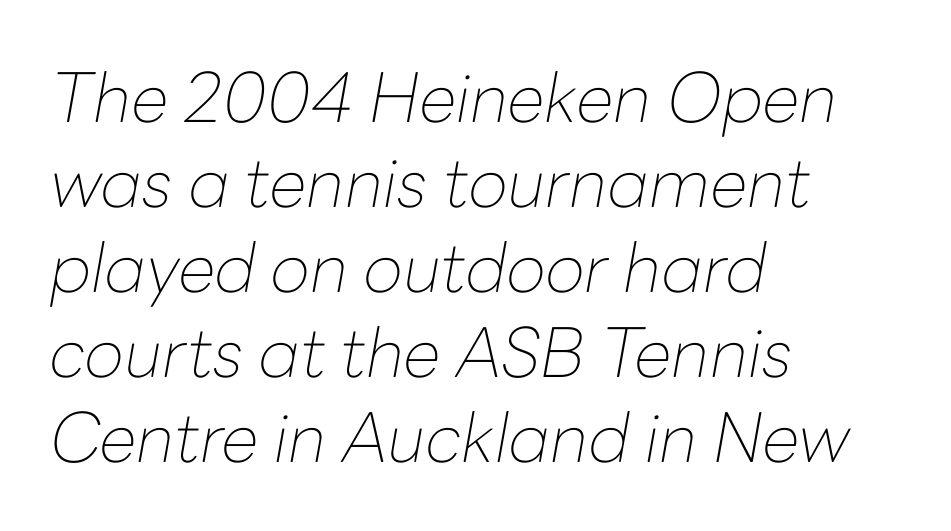
This sample uses an oblique cut, with every glyph tilted off the vertical. The paragraph shown leans on its left margin. No word sits above an underline. The face used here is proportionally spaced, like ordinary book or web type. Interline gaps are of average width in this sample.
